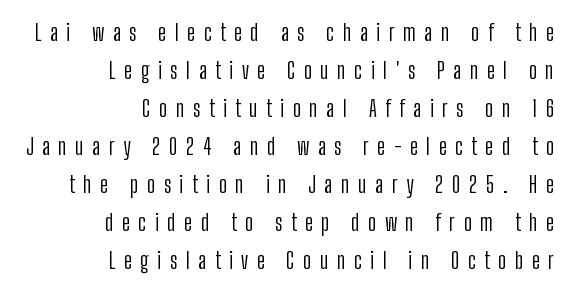
{"italic": "no", "bold": "no", "underline": "no", "align": "right", "line_spacing": "normal", "line_spacing_ratio": 1.65, "letter_spacing": "wide", "letter_spacing_em": 0.37, "glyph_px": 23}
